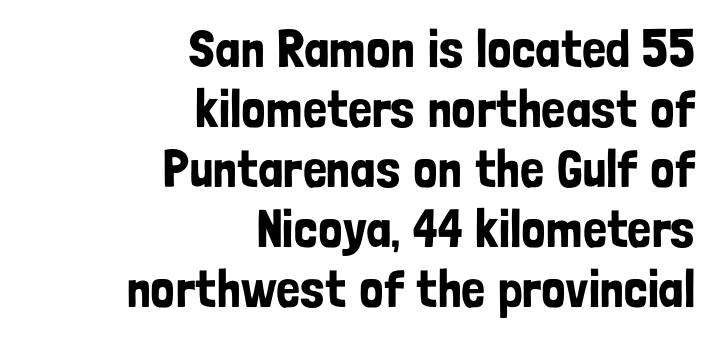
How are the letters spaced? Ordinarily, with no added tracking. When letters stand straight like this, we call the style roman or upright. Unmarked baselines from the first word to the last. Layout note: lines flush right. Unlike a traditional serif, this face leaves its strokes unadorned.
